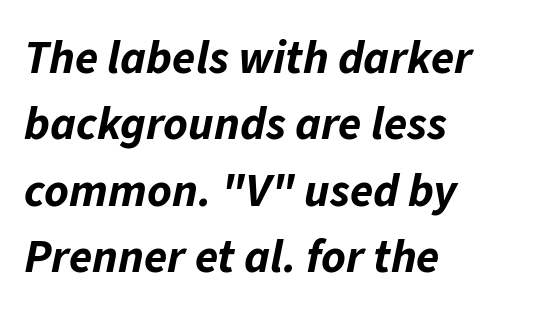
{"italic": "yes", "lean": "right", "slant_degrees": 11, "bold": "yes", "weight": "bold", "width": "normal", "stroke_contrast": "low", "x_height": "medium", "monospaced": "no", "underline": "no", "align": "left", "line_spacing": "normal", "line_spacing_ratio": 1.41, "letter_spacing": "normal", "letter_spacing_em": 0.0, "glyph_px": 47}
